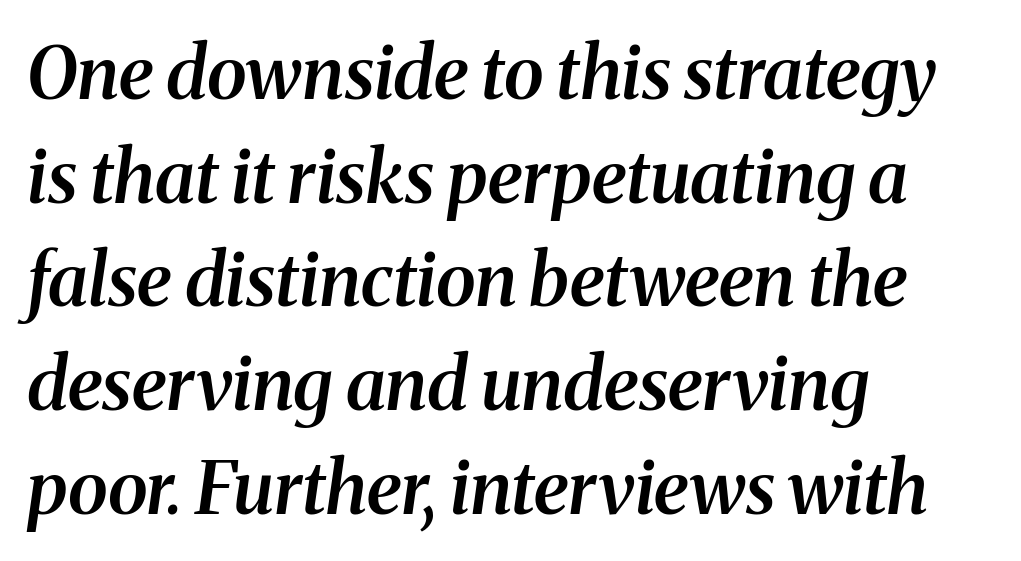
{"serif": "yes", "italic": "yes", "lean": "right", "slant_degrees": 8, "bold": "semi", "weight": "semibold", "width": "normal", "stroke_contrast": "medium", "x_height": "medium", "monospaced": "no", "underline": "no", "align": "left", "line_spacing": "normal", "line_spacing_ratio": 1.42, "letter_spacing": "normal", "letter_spacing_em": 0.0, "glyph_px": 73}
